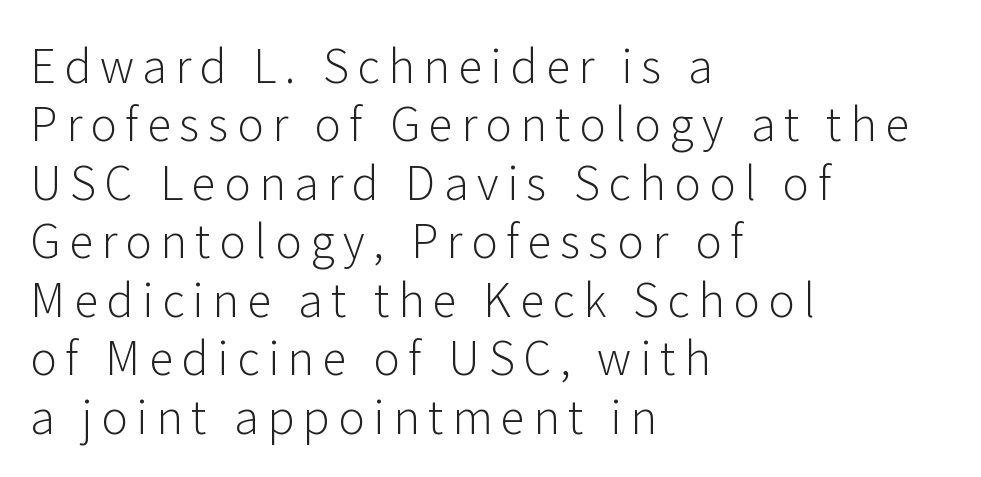
Q: Is the text bold? A: No.
Q: Is the text italic (slanted)? A: No, it is upright.
Q: Is the typeface a serif or a sans-serif typeface? A: Sans-serif.
Q: Is the text underlined? A: No.
Q: How is the paragraph aligned? A: Left-aligned.
Q: Is the spacing between lines tight, normal or loose? A: Normal.
Q: Width (condensed, normal, or wide)? A: Normal.
Q: Stroke contrast? A: Low.
Q: x-height? A: Medium.
Q: Monospaced? A: No.
